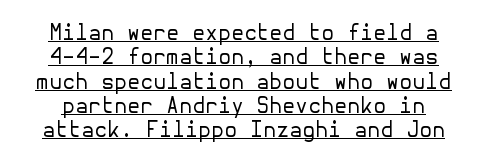
The image shows 21 px text type, upright; set line spacing 1.16x, normal letter spacing, underlined.
